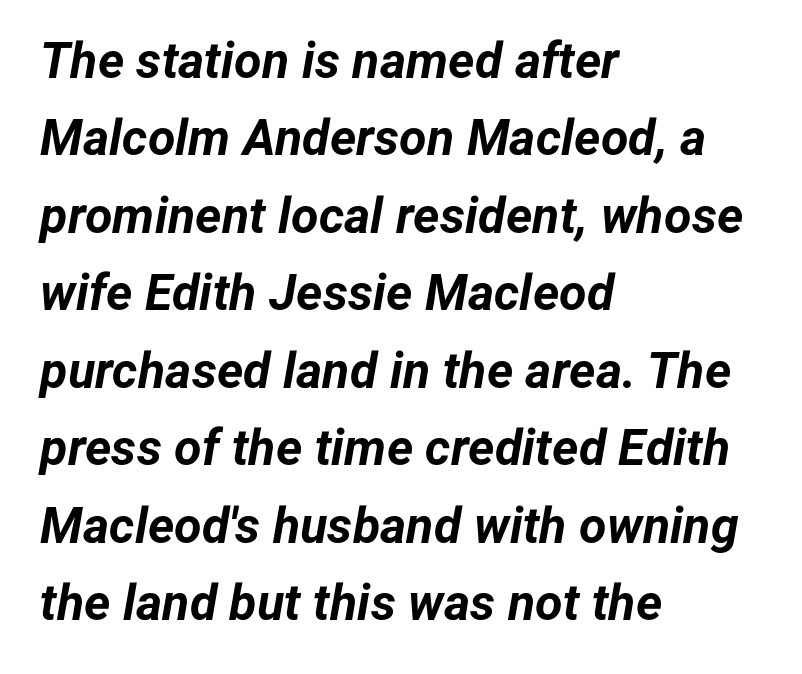
The zone under the glyphs is completely vacant. Compared with a centered layout, this one pins lines to the left instead. Varying glyph widths throughout — classic text-font behaviour. The designer left line spacing at the default.
